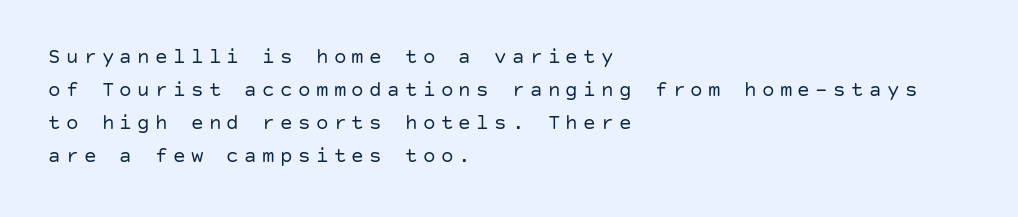
Q: Is the text bold? A: No.
Q: Is the text italic (slanted)? A: No, it is upright.
Q: Is the text underlined? A: No.
Q: How is the paragraph aligned? A: Left-aligned.
Q: Is the spacing between letters normal or unusually wide? A: Unusually wide.
Q: Is the spacing between lines tight, normal or loose? A: Normal.
